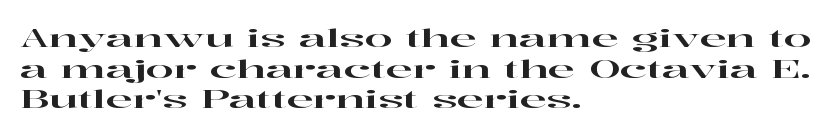
Which margin do the lines hug? The left one — the right edge is uneven. Bare-footed words on every line. Here the glyphs are tracked normally, forming tight word shapes. Does the lettering tilt? It doesn't — this is upright.
